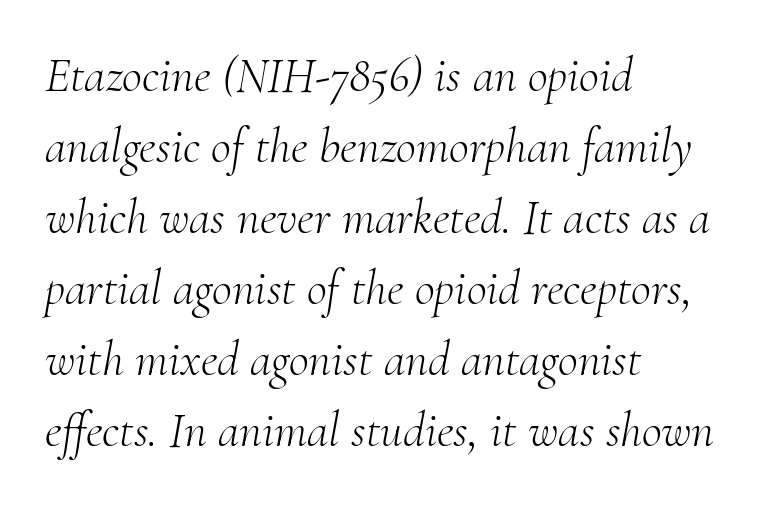
Heft: none added — not bold. How would I describe the line gaps? Plain and ordinary. A serif font was chosen for this passage. Short and long lines alike share a common starting point at left.
